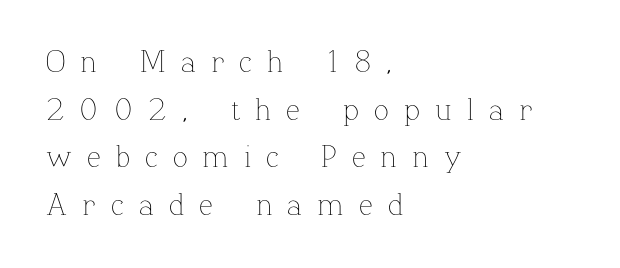
The letters advance in unequal steps, a hallmark of proportional type. This is roman type, the default non-slanted kind. Does extra space separate the letters? Yes, quite a lot of it. The lines in this sample share a left origin and differ only in where they stop.
